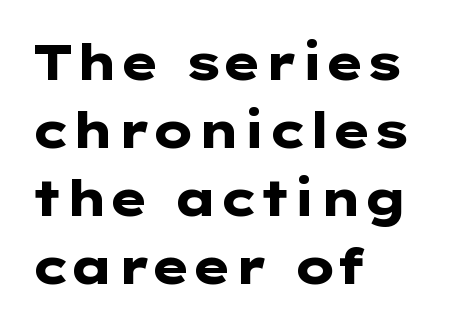
Check the space under the baseline: it is left empty. Normally led — the rows are evenly, conventionally spaced. Honestly, the letter spacing is just normal — you wouldn't notice it. Strong, thick strokes mark this as bold type. Alignment: flush left. Rendered with straight, roman letterforms.
